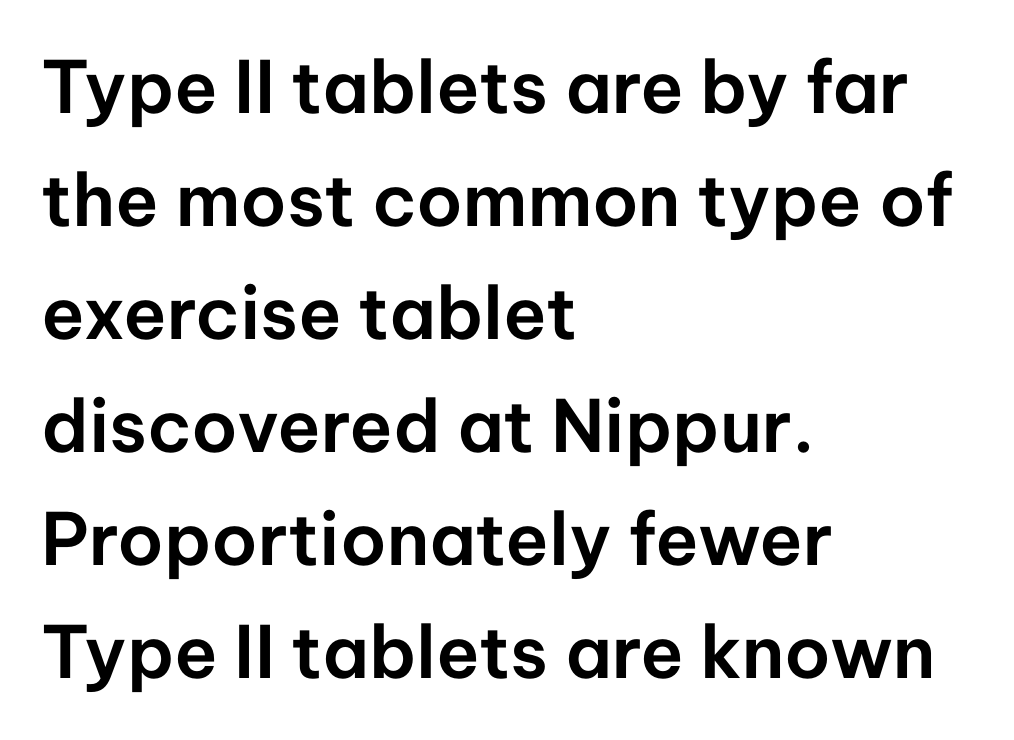
If you drew a ruler down the left edge, every line would touch it. The letters advance in unequal steps, a hallmark of proportional type. Unlike italic type, these characters show no tilt at all. This block has exactly the height ordinary leading produces. Observe the absence of serifs on each vertical stroke in this sample. The horizontal fit of the characters is conventional and even.
